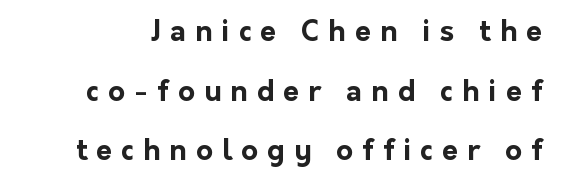
Q: Is the text bold? A: Yes.
Q: Is the text italic (slanted)? A: No, it is upright.
Q: Is the typeface a serif or a sans-serif typeface? A: Sans-serif.
Q: Is the text underlined? A: No.
Q: Is the spacing between letters normal or unusually wide? A: Unusually wide.
Q: Is the spacing between lines tight, normal or loose? A: Loose.
Q: Width (condensed, normal, or wide)? A: Normal.
Q: Stroke contrast? A: Low.
Q: x-height? A: Medium.
Q: Monospaced? A: No.
